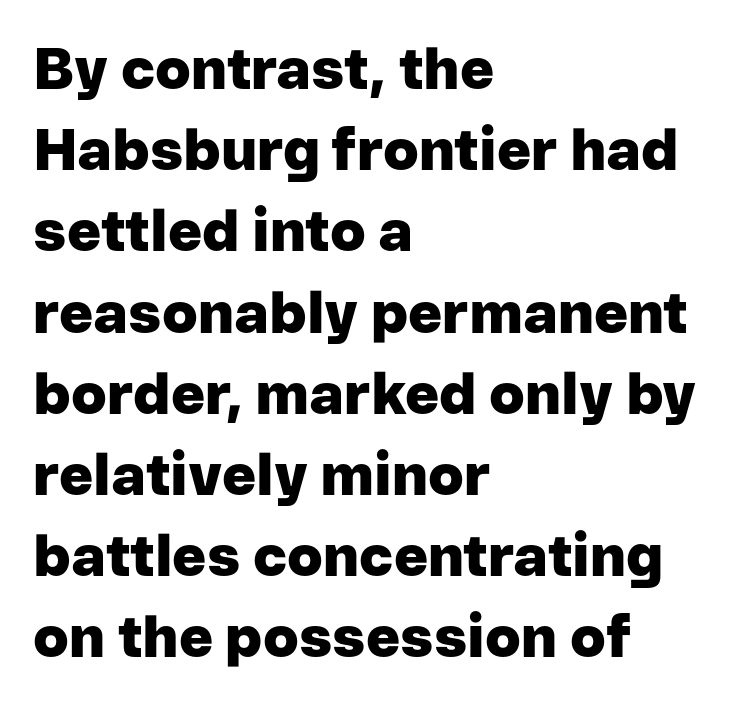
The image shows 58 px heavy sans-serif type, upright; set left-aligned, normal line spacing (1.4x), normal letter spacing, not underlined; low stroke contrast and a medium x-height.
